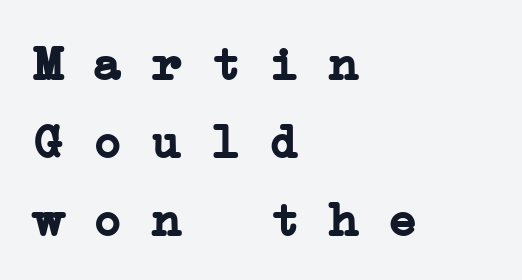
Yep, those are serifs on the letters. Anything drawn beneath the words? Only blank space. Horizontal bands of white between lines are of average thickness. Compared with an ordinary text face, these strokes are far heavier — a full bold. The passage shown has conventional tracking throughout. Is this a fixed-width face? Yes — each glyph sits in an identical cell.
